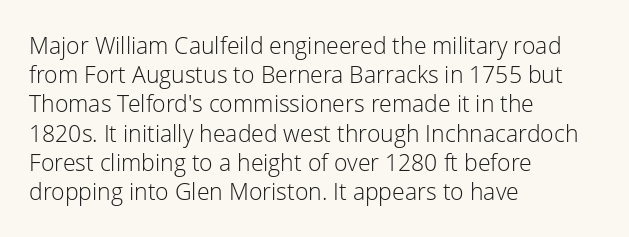
Nothing unusual about the tracking: characters are spaced as the font intends. Caption: multi-line text, flush left, ragged right. How would I describe the line gaps? Plain and ordinary. Unbolded letterforms with no extra heft.
